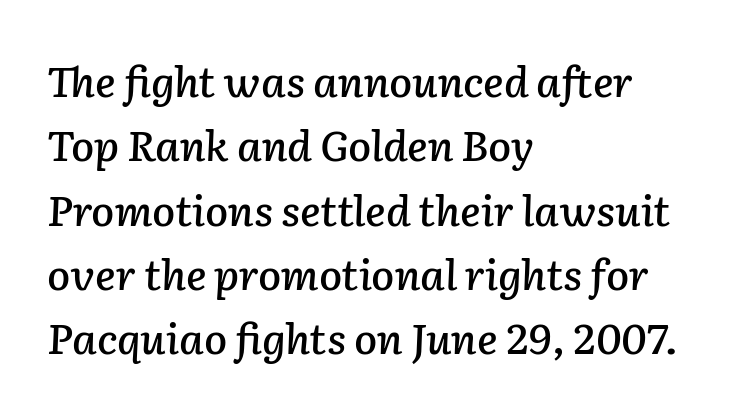
The typography opts for an oblique posture over an upright one. There is no visible air inserted between adjacent glyphs. The lines are quadded left. Bare-footed words on every line. If you measured baseline to baseline, you'd find a middling distance.
